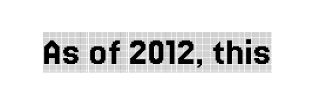
The image shows 40 px condensed serif type, upright; set normal letter spacing, not underlined; a large x-height.
